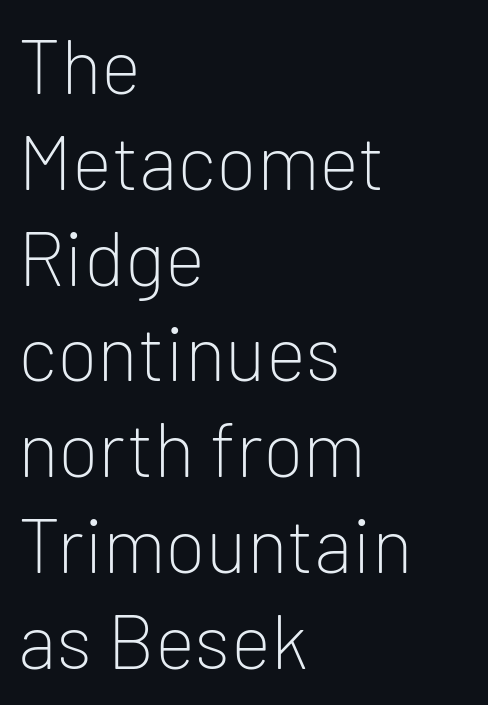
Q: Is the text bold? A: No.
Q: Is the text italic (slanted)? A: No, it is upright.
Q: Is the typeface a serif or a sans-serif typeface? A: Sans-serif.
Q: Is the text underlined? A: No.
Q: How is the paragraph aligned? A: Left-aligned.
Q: Is the spacing between letters normal or unusually wide? A: Normal.
Q: Is the spacing between lines tight, normal or loose? A: Normal.
Q: Width (condensed, normal, or wide)? A: Normal.
Q: Stroke contrast? A: Low.
Q: x-height? A: Medium.
Q: Monospaced? A: No.
